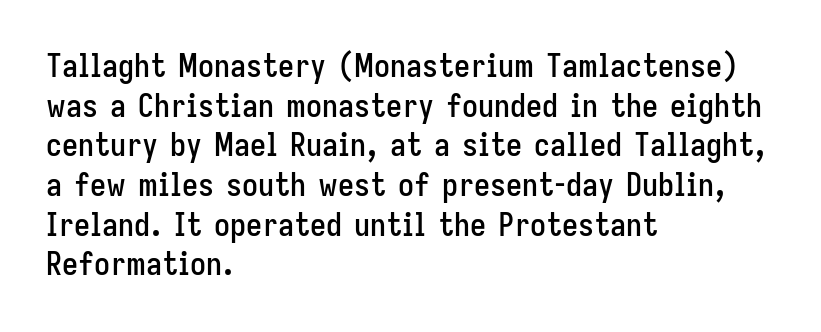
Nothing sits at the stroke ends, so this counts as sans-serif. The rendering anchors every line to the left-hand side. Tall strokes in this sample are plumb rather than angled. Honestly, there is no underline to notice here at all. Caption: standard tracking, unaltered. Note the varied advance widths — an 'i' is clearly narrower than an 'm'.
